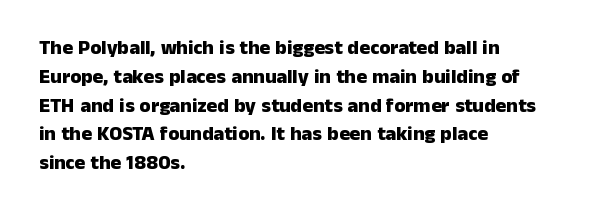
{"italic": "no", "bold": "yes", "underline": "no", "align": "left", "line_spacing": "normal", "line_spacing_ratio": 1.44, "letter_spacing": "normal", "letter_spacing_em": 0.0, "glyph_px": 20}
